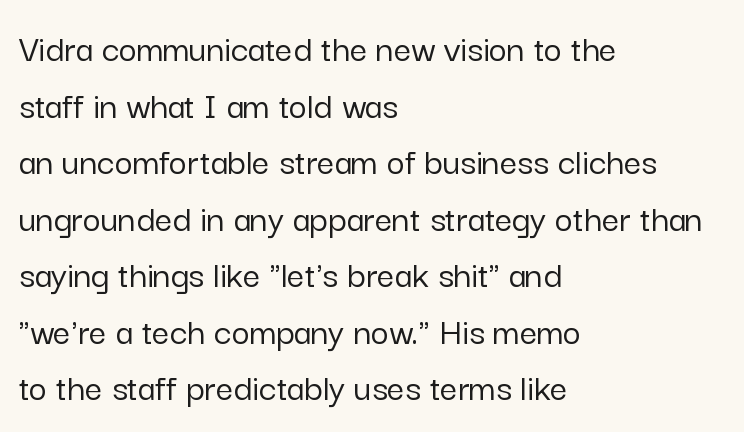
The image shows 39 px sans-serif type, upright; set left-aligned, normal line spacing (1.45x), normal letter spacing, not underlined; low stroke contrast and a medium x-height.
